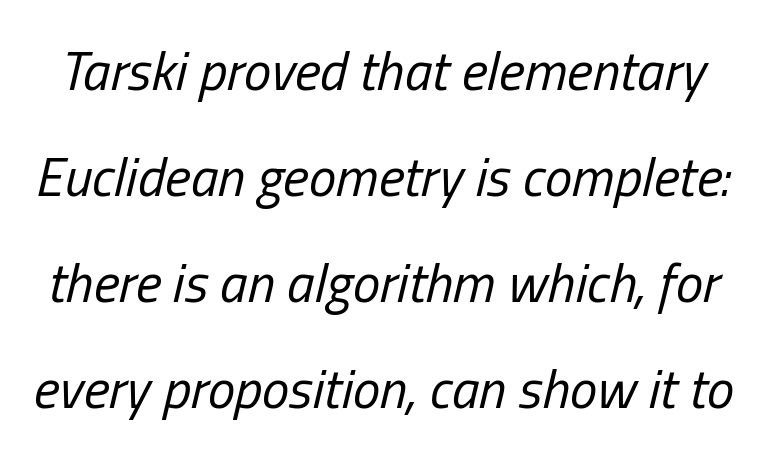
Unmarked baselines from the first word to the last. Stroke thickness stays within the range of a standard reading face or lighter. Between one letter and the next there's only the usual sliver of space. A typesetter would call this proportional, since set widths differ per character. An italicized treatment has been applied to the whole sample. Widely set lines give the paragraph a tall, airy silhouette.
